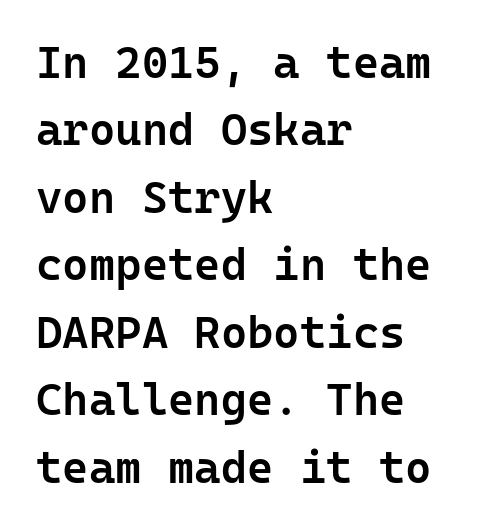
{"serif": "no", "italic": "no", "bold": "semi", "weight": "semibold", "width": "normal", "stroke_contrast": "low", "x_height": "medium", "monospaced": "yes", "underline": "no", "align": "left", "line_spacing": "normal", "line_spacing_ratio": 1.5, "letter_spacing": "normal", "letter_spacing_em": 0.0, "glyph_px": 45}
